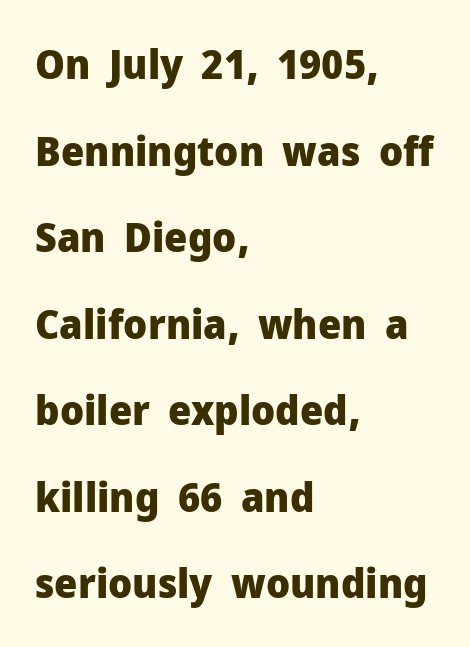
The passage shown is typeset with a sans-serif family. Plenty of ink on the page — the face is bold. The glyphs are unaccompanied by any horizontal stroke below them. Horizontal bands of white between lines are thick stripes. The specimen reads as upright at a glance. These lines are rendered in a variable-pitch font.
